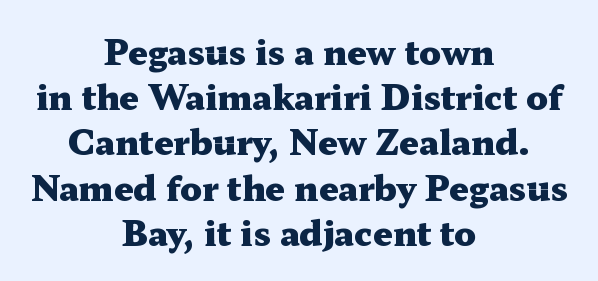
Q: Is the text bold? A: Yes.
Q: Is the text italic (slanted)? A: No, it is upright.
Q: Is the typeface a serif or a sans-serif typeface? A: Serif.
Q: Is the text underlined? A: No.
Q: How is the paragraph aligned? A: Centered.
Q: Is the spacing between letters normal or unusually wide? A: Normal.
Q: Is the spacing between lines tight, normal or loose? A: Normal.
Q: Width (condensed, normal, or wide)? A: Wide.
Q: Stroke contrast? A: Medium.
Q: x-height? A: Medium.
Q: Monospaced? A: No.
